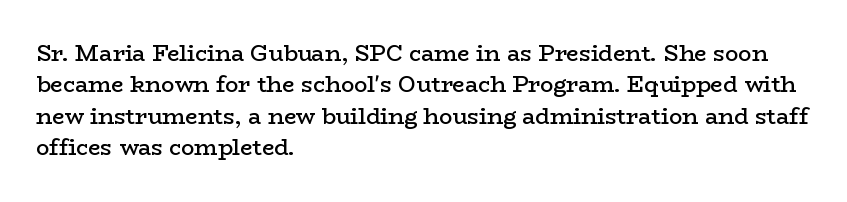
Q: Is the text bold? A: Semi-bold.
Q: Is the text italic (slanted)? A: No, it is upright.
Q: Is the text underlined? A: No.
Q: How is the paragraph aligned? A: Left-aligned.
Q: Is the spacing between letters normal or unusually wide? A: Normal.
Q: Is the spacing between lines tight, normal or loose? A: Normal.
